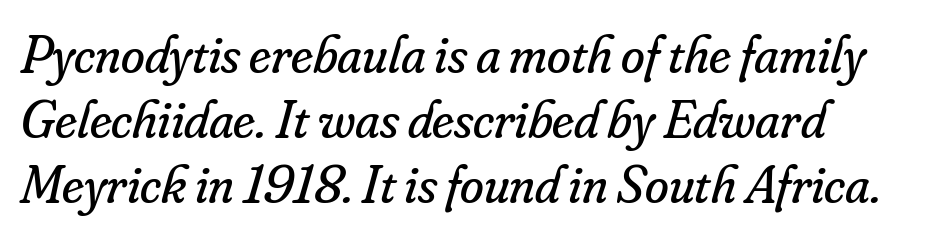
The image shows 54 px regular-weight serif type, italic (leaning right); set left-aligned, line spacing 1.2x, normal letter spacing, not underlined; low stroke contrast and a small x-height.
